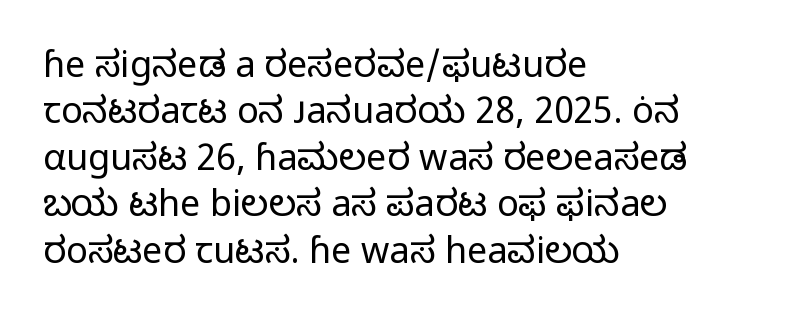
Q: Is the text bold? A: No.
Q: Is the text italic (slanted)? A: No, it is upright.
Q: Is the typeface a serif or a sans-serif typeface? A: Sans-serif.
Q: Is the text underlined? A: No.
Q: How is the paragraph aligned? A: Left-aligned.
Q: Is the spacing between letters normal or unusually wide? A: Normal.
Q: Is the spacing between lines tight, normal or loose? A: Normal.
Q: Width (condensed, normal, or wide)? A: Normal.
Q: Stroke contrast? A: Low.
Q: x-height? A: Medium.
Q: Monospaced? A: No.
